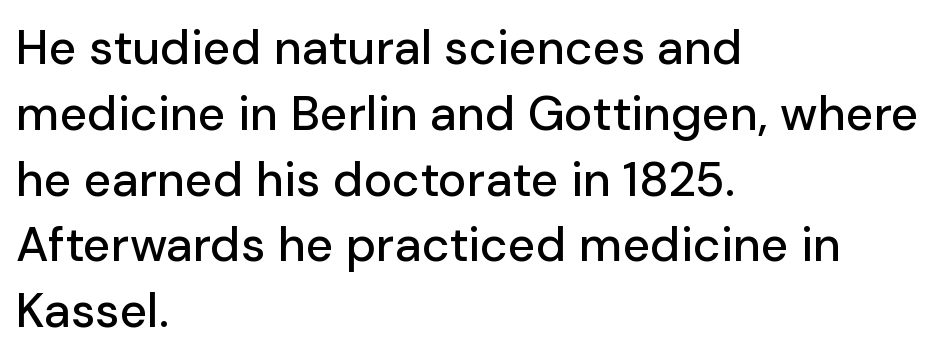
A clean baseline with only descenders dipping below it. Is the letter spacing exaggerated? No — it looks like the ordinary default. Interline gaps are of average width in this sample. Casual observation: everything's shoved over to the left. Note the varied advance widths — an 'i' is clearly narrower than an 'm'. The specimen reads as upright at a glance.
